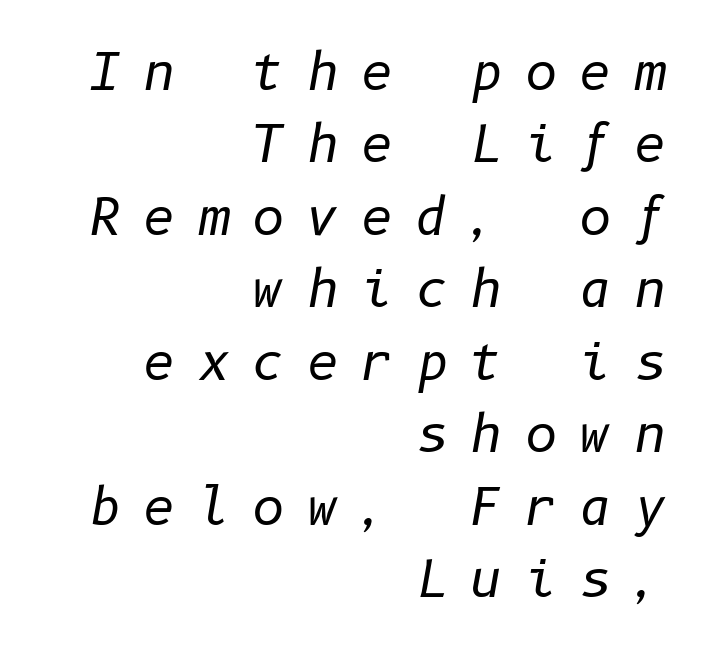
{"italic": "yes", "lean": "right", "slant_degrees": 10, "bold": "no", "weight": "regular", "width": "normal", "stroke_contrast": "low", "x_height": "medium", "underline": "no", "align": "right", "line_spacing": "normal", "line_spacing_ratio": 1.45, "letter_spacing": "wide", "letter_spacing_em": 0.44, "glyph_px": 50}
